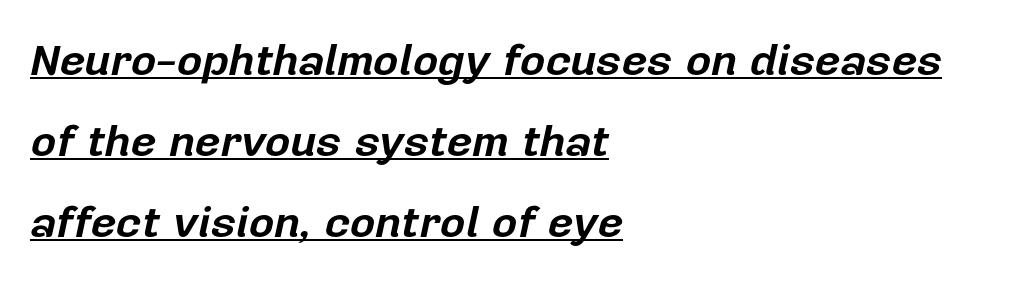
The image shows 44 px bold type, italic (leaning right); set left-aligned, line spacing 1.84x, normal letter spacing, underlined; low stroke contrast and a medium x-height.
